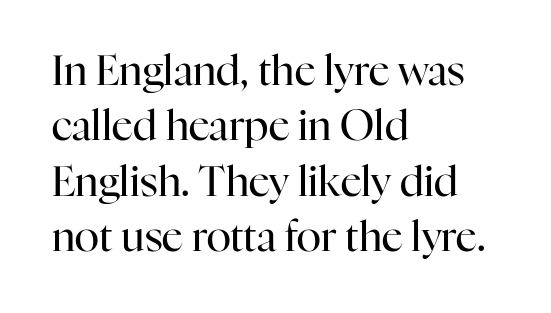
Q: Is the text bold? A: No.
Q: Is the text italic (slanted)? A: No, it is upright.
Q: Is the typeface a serif or a sans-serif typeface? A: Serif.
Q: Is the text underlined? A: No.
Q: How is the paragraph aligned? A: Left-aligned.
Q: Is the spacing between letters normal or unusually wide? A: Normal.
Q: Is the spacing between lines tight, normal or loose? A: Normal.
Q: Width (condensed, normal, or wide)? A: Normal.
Q: Stroke contrast? A: High.
Q: x-height? A: Medium.
Q: Monospaced? A: No.
